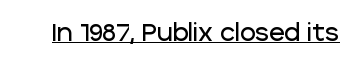
Default kerning and tracking; the words read as compact shapes. Notice how the stems are strictly vertical — no italics here. The glyphs are accompanied by a horizontal stroke just below them.
